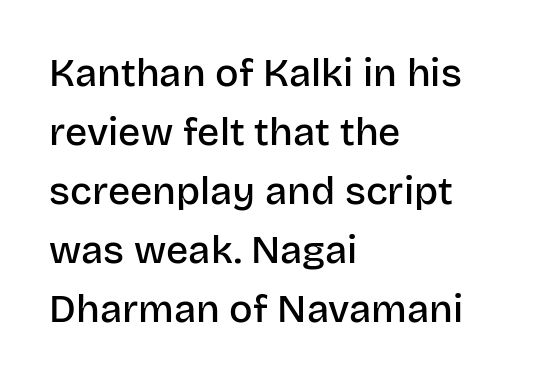
Q: Is the text bold? A: Semi-bold.
Q: Is the text italic (slanted)? A: No, it is upright.
Q: Is the typeface a serif or a sans-serif typeface? A: Sans-serif.
Q: Is the text underlined? A: No.
Q: How is the paragraph aligned? A: Left-aligned.
Q: Is the spacing between letters normal or unusually wide? A: Normal.
Q: Is the spacing between lines tight, normal or loose? A: Normal.
Q: Width (condensed, normal, or wide)? A: Normal.
Q: Stroke contrast? A: Low.
Q: x-height? A: Large.
Q: Monospaced? A: No.
